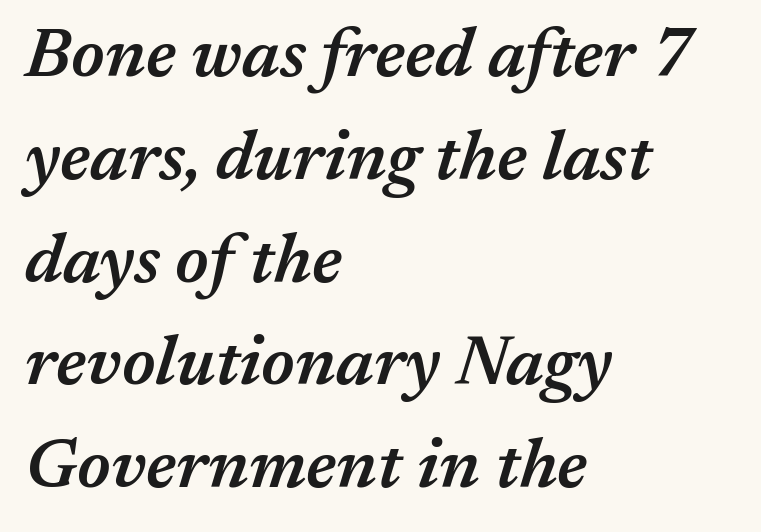
Proportional: the letters do not fall into vertical columns. Every character sits at an angle, as italics do. In terms of weight, the rendering is demibold, just under bold. Summary of vertical rhythm: regular, with standard interline spacing. Layout note: lines flush left. The gap between lines stays unmarked.
